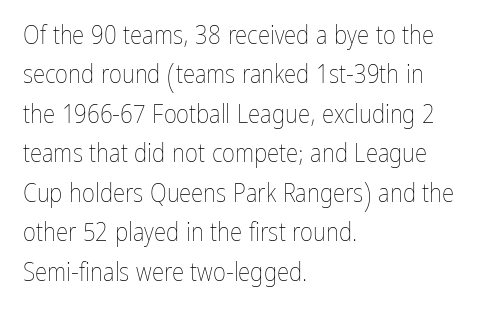
The image shows 25 px text type, upright; set left-aligned, normal line spacing (1.58x), normal letter spacing, not underlined.
